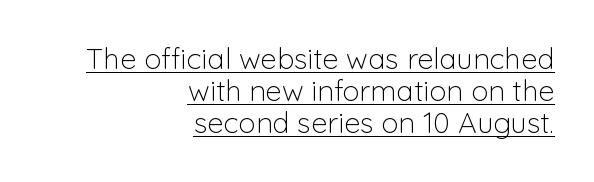
{"serif": "no", "italic": "no", "bold": "no", "weight": "light", "width": "normal", "stroke_contrast": "low", "x_height": "medium", "monospaced": "no", "underline": "yes", "align": "right", "line_spacing": "tight", "line_spacing_ratio": 1.11, "letter_spacing": "normal", "letter_spacing_em": 0.0, "glyph_px": 29}
